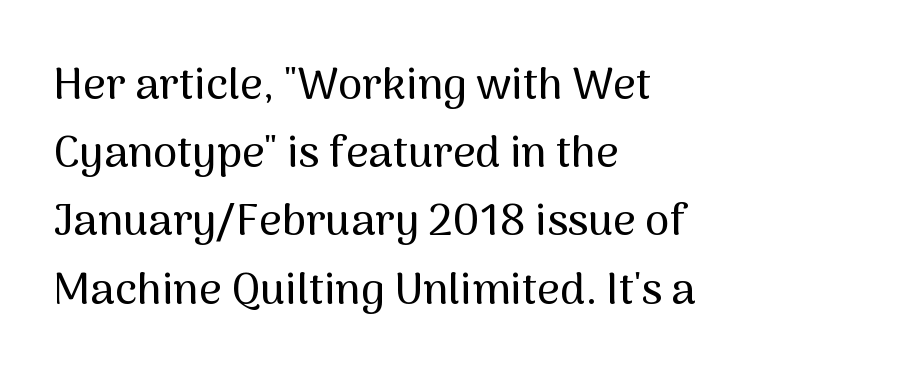
This rendering features lettering with no underline. Every character sits straight up, as roman type does. The passage shown has conventional tracking throughout. Varying glyph widths throughout — classic text-font behaviour. The font family rendered here belongs to the sans-serif group.
